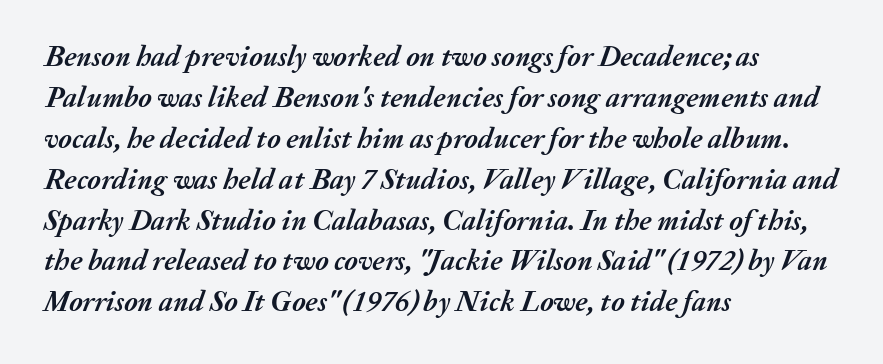
The compositor pushed each line to the left boundary. Anything drawn beneath the words? Only blank space. Varying glyph widths throughout — classic text-font behaviour. You can tell it's italic because the verticals aren't actually vertical. Between one letter and the next there's only the usual sliver of space. Is there much room between lines? A standard amount, neither cramped nor airy.
